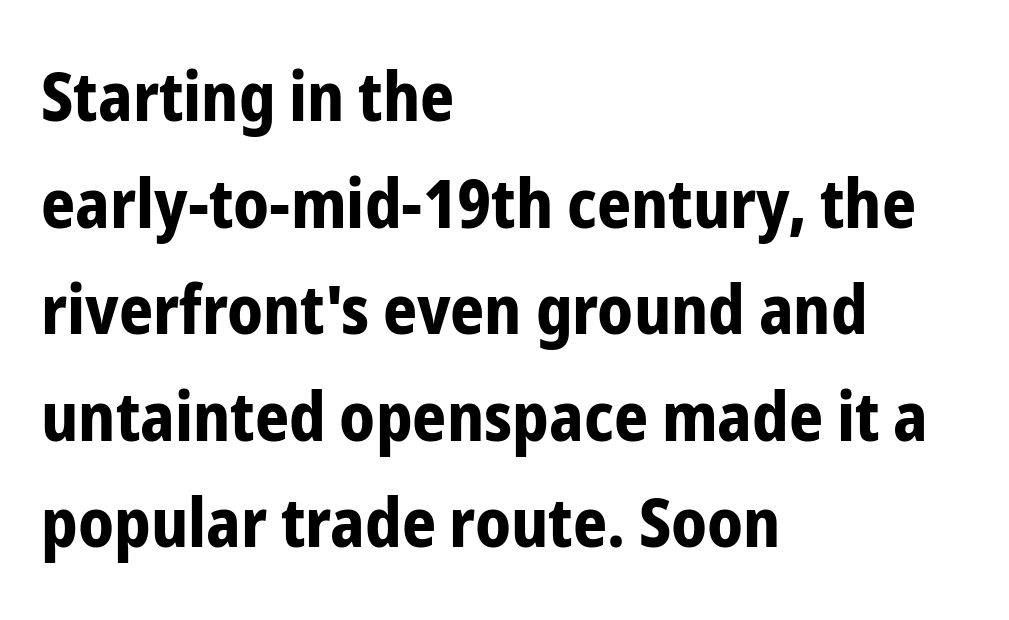
Q: Is the text bold? A: Yes.
Q: Is the text italic (slanted)? A: No, it is upright.
Q: Is the typeface a serif or a sans-serif typeface? A: Sans-serif.
Q: Is the text underlined? A: No.
Q: How is the paragraph aligned? A: Left-aligned.
Q: Is the spacing between letters normal or unusually wide? A: Normal.
Q: Is the spacing between lines tight, normal or loose? A: Normal.
Q: Width (condensed, normal, or wide)? A: Condensed.
Q: Stroke contrast? A: Low.
Q: x-height? A: Medium.
Q: Monospaced? A: No.
